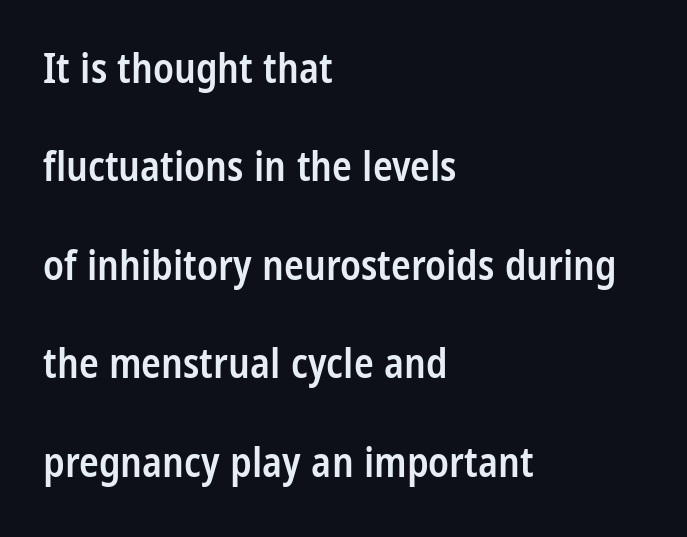
{"serif": "no", "italic": "no", "bold": "semi", "weight": "semibold", "width": "condensed", "stroke_contrast": "low", "x_height": "large", "monospaced": "no", "underline": "no", "align": "left", "line_spacing": "loose", "line_spacing_ratio": 2.4, "letter_spacing": "normal", "letter_spacing_em": 0.0, "glyph_px": 41}
